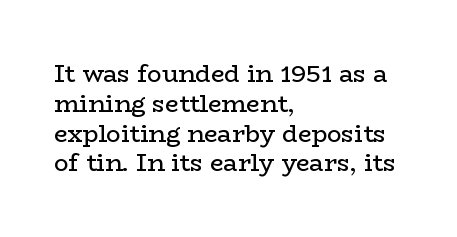
If you drew a line through each stem, it would be perfectly vertical. Tracking value appears to be zero — textbook default spacing. The rag falls on the right side of this text block. The face looks like a standard text weight, possibly lighter. The string is rendered with underlining switched off.
